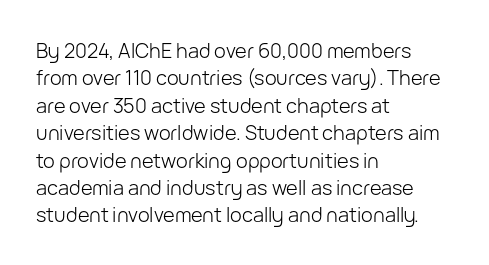
Q: Is the text bold? A: No.
Q: Is the text italic (slanted)? A: No, it is upright.
Q: Is the text underlined? A: No.
Q: How is the paragraph aligned? A: Left-aligned.
Q: Is the spacing between letters normal or unusually wide? A: Normal.
Q: Is the spacing between lines tight, normal or loose? A: Normal.
